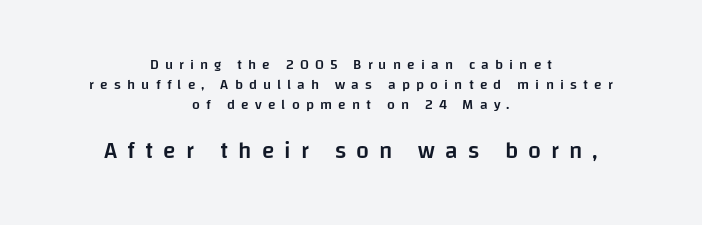
{"italic": "no", "bold": "semi", "underline": "no", "align": "center", "line_spacing": "normal", "line_spacing_ratio": 1.43, "letter_spacing": "wide", "letter_spacing_em": 0.44, "larger_block": "second", "size_ratio": 1.64, "glyph_px": 23}
